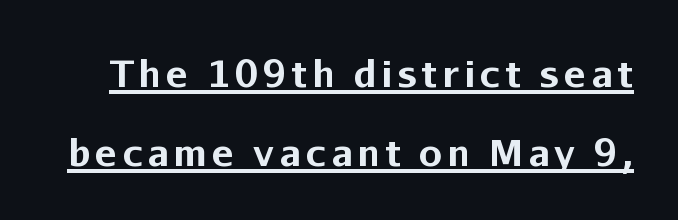
{"serif": "no", "italic": "no", "bold": "yes", "weight": "bold", "width": "normal", "stroke_contrast": "low", "x_height": "medium", "monospaced": "no", "underline": "yes", "line_spacing": "loose", "line_spacing_ratio": 2.14, "glyph_px": 37}
